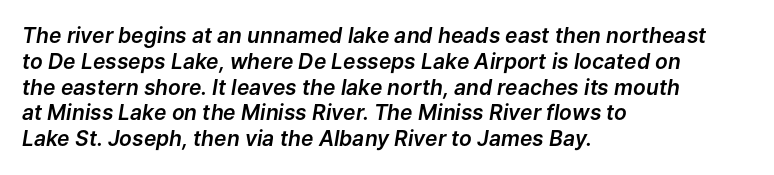
The image shows 21 px text type, italic (leaning right); set left-aligned, line spacing 1.23x, normal letter spacing, not underlined.
